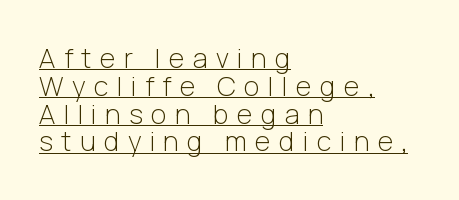
{"italic": "no", "bold": "no", "underline": "yes", "align": "left", "line_spacing": "tight", "line_spacing_ratio": 1.03, "letter_spacing": "wide", "letter_spacing_em": 0.31, "glyph_px": 27}
